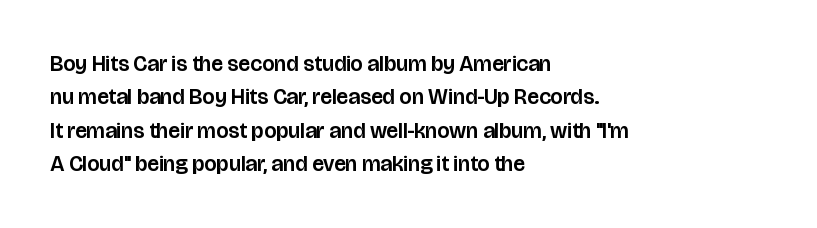
{"italic": "no", "underline": "no", "align": "left", "line_spacing": "normal", "line_spacing_ratio": 1.52, "letter_spacing": "normal", "letter_spacing_em": 0.0, "glyph_px": 22}
